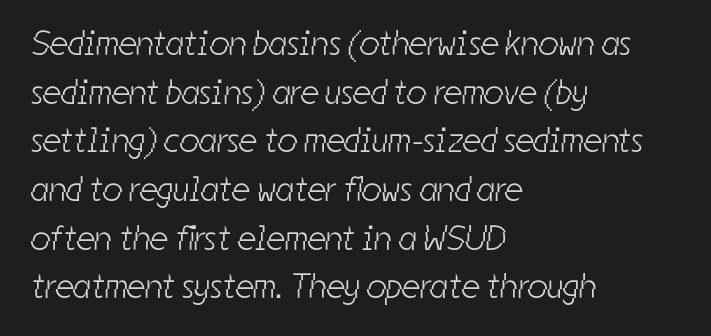
The setting favours the left margin, as ordinary paragraphs usually do. Unlike a traditional serif, this face leaves its strokes unadorned. Each row of text sits above clean, open space. Looks like regular typesetting: each glyph gets only the width it needs. Is the letter spacing exaggerated? No — it looks like the ordinary default. Compared with a typical body face, this is equally light or lighter still.
